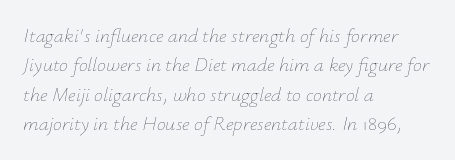
Q: Is the text bold? A: No.
Q: Is the text italic (slanted)? A: Yes, it leans right by about 12 degrees.
Q: Is the text underlined? A: No.
Q: How is the paragraph aligned? A: Left-aligned.
Q: Is the spacing between letters normal or unusually wide? A: Normal.
Q: Is the spacing between lines tight, normal or loose? A: Normal.
